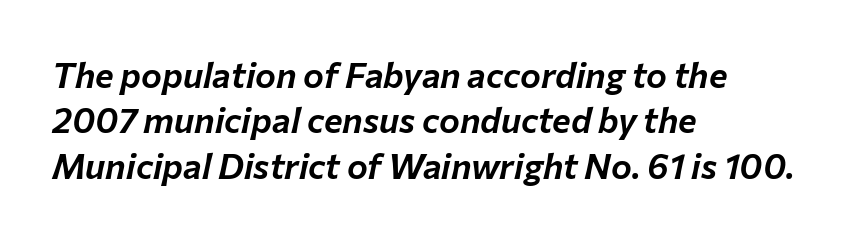
Which margin do the lines hug? The left one — the right edge is uneven. Look at the tracking — it's just the regular setting, nothing added. Every character sits at an angle, as italics do. Here the designer chose a conventional face with non-uniform glyph widths.
